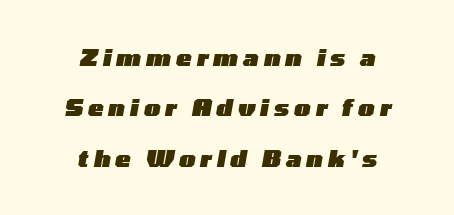
{"italic": "yes", "lean": "right", "slant_degrees": 10, "bold": "yes", "underline": "no", "align": "center", "line_spacing": "loose", "line_spacing_ratio": 2.19, "letter_spacing": "wide", "letter_spacing_em": 0.22, "glyph_px": 23}
